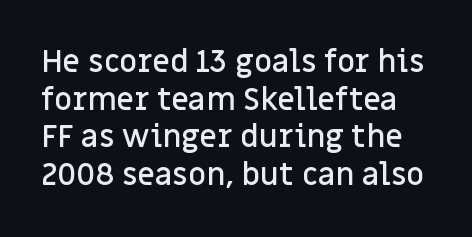
{"serif": "no", "italic": "no", "bold": "semi", "weight": "semibold", "width": "normal", "stroke_contrast": "low", "x_height": "large", "monospaced": "no", "underline": "no", "line_spacing_ratio": 1.21, "letter_spacing": "normal", "letter_spacing_em": 0.0, "glyph_px": 31}
